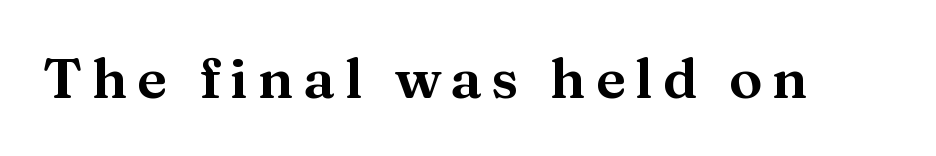
{"serif": "yes", "italic": "no", "width": "wide", "stroke_contrast": "medium", "x_height": "medium", "monospaced": "no", "underline": "no", "glyph_px": 56}
